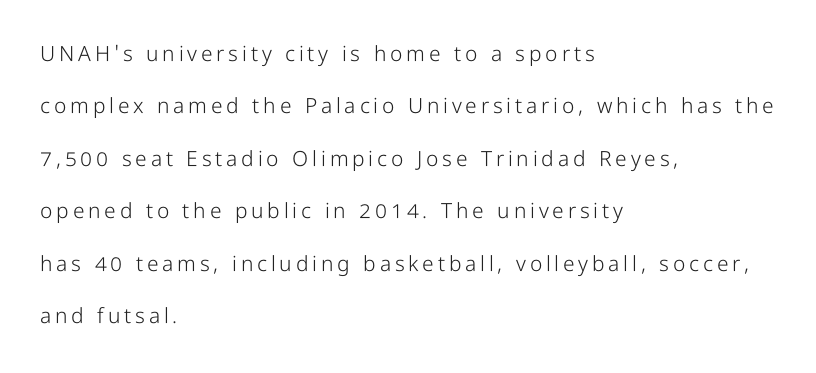
Line starts are locked; line ends wander. The glyphs are unaccompanied by any horizontal stroke below them. Weight: in the light-to-regular range. Reading down the column, the eye jumps a long way to each next line. Designer's note — italics off, roman on.
